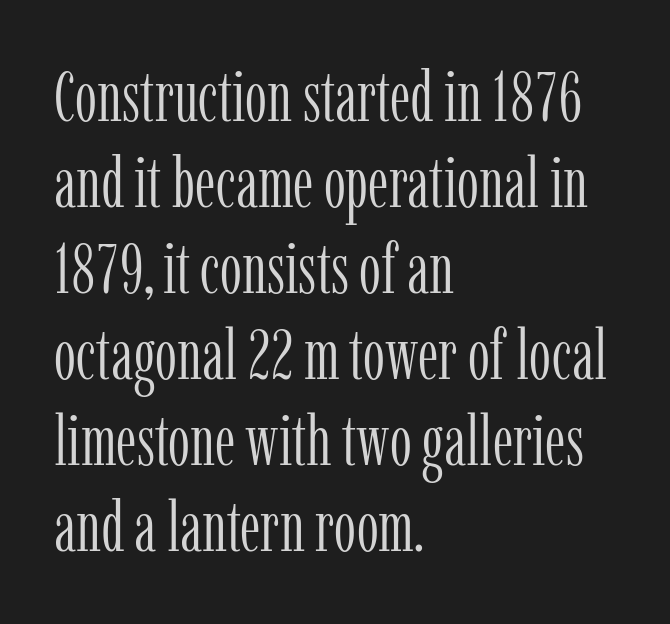
I'd call this a serif setting — the letters wear small feet. The lettering stays uniformly vertical, giving the passage a roman look. Unbolded letterforms with no extra heft. A bare baseline throughout the passage. Default kerning and tracking; the words read as compact shapes.
